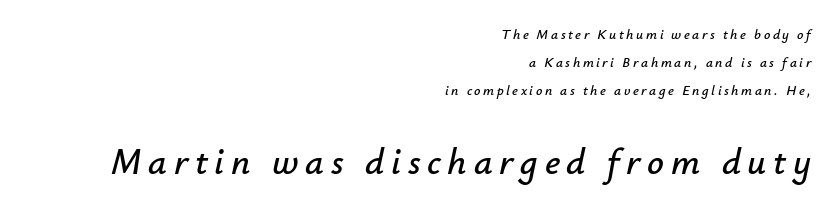
Teacher's note: observe the even right margin — that is flush-right alignment. You can tell it's italic because the verticals aren't actually vertical. Spacing verdict: proportional, widths tailored to each character. Reading down the column, the eye jumps a long way to each next line.
